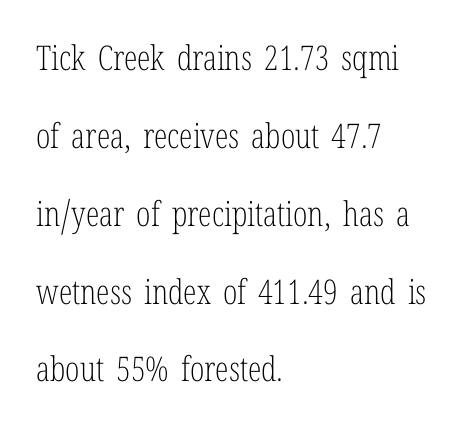
{"serif": "yes", "italic": "no", "bold": "no", "weight": "light", "width": "condensed", "stroke_contrast": "low", "x_height": "medium", "monospaced": "no", "underline": "no", "align": "left", "line_spacing": "loose", "line_spacing_ratio": 2.29, "letter_spacing": "normal", "letter_spacing_em": 0.0, "glyph_px": 34}
